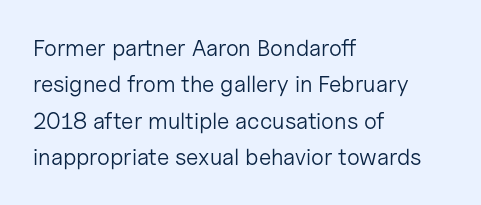
Q: Is the text bold? A: No.
Q: Is the text italic (slanted)? A: No, it is upright.
Q: Is the text underlined? A: No.
Q: How is the paragraph aligned? A: Left-aligned.
Q: Is the spacing between letters normal or unusually wide? A: Normal.
Q: Is the spacing between lines tight, normal or loose? A: Normal.
